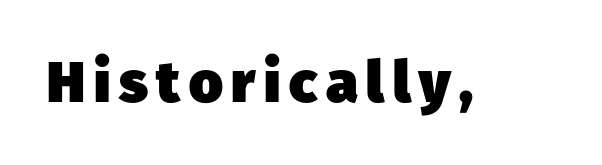
{"serif": "no", "bold": "yes", "weight": "heavy", "width": "normal", "stroke_contrast": "low", "x_height": "medium", "monospaced": "no", "underline": "no", "glyph_px": 58}
